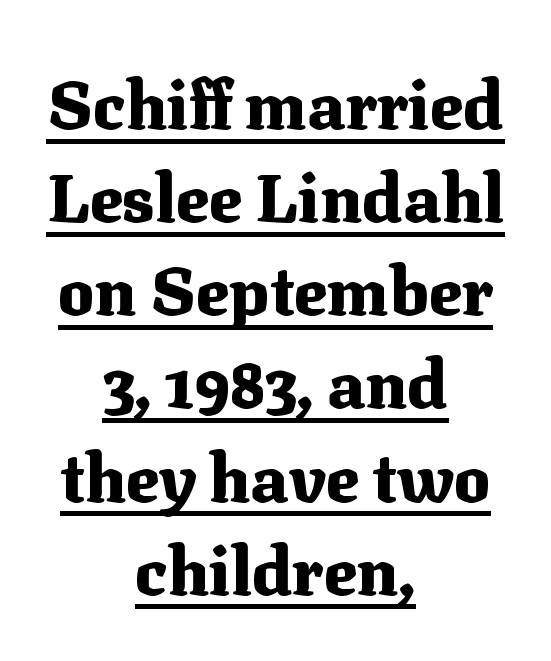
The passage shown is underscored from start to finish. A student would call this center alignment; a typographer would say set centered. The letters are bold, with thick, heavy strokes. The passage shown is typed in a proportional face where columns would drift. To sum up the face: it has serifs. No extra tracking has been applied to these lines.
